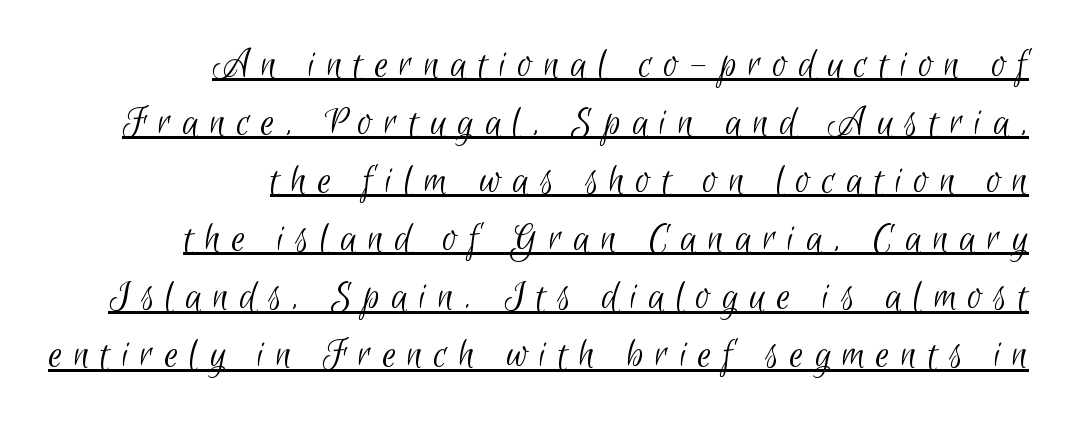
The image shows 44 px light, condensed sans-serif type; set right-aligned, normal line spacing (1.32x), unusually wide letter spacing (+0.25 em), underlined; low stroke contrast and a small x-height.
